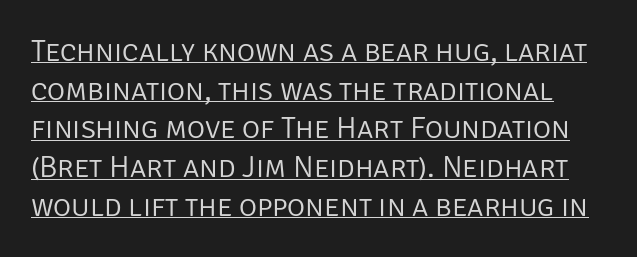
Type style note: lacks serifs. If you drew a line through each stem, it would be perfectly vertical. Students, observe the line beneath the letters — that is underlining. In terms of letterspacing, this is plain default setting. One glance says typical: line gaps are just what's usual. Nothing heavy about these letters — not bold at all.
